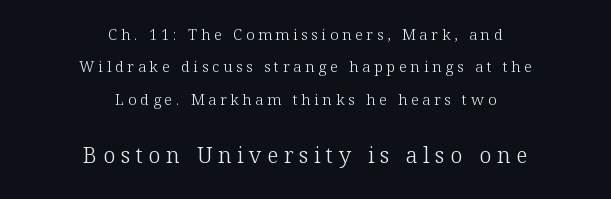
{"italic": "no", "bold": "no", "underline": "no", "align": "center", "line_spacing": "loose", "line_spacing_ratio": 2.16, "letter_spacing": "wide", "letter_spacing_em": 0.25, "larger_block": "second", "size_ratio": 1.47, "glyph_px": 22}
